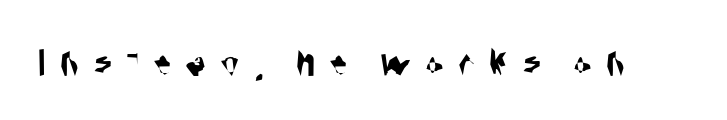
{"serif": "no", "width": "condensed", "stroke_contrast": "medium", "x_height": "large", "monospaced": "no", "underline": "no", "letter_spacing": "wide", "letter_spacing_em": 0.33, "glyph_px": 43}
